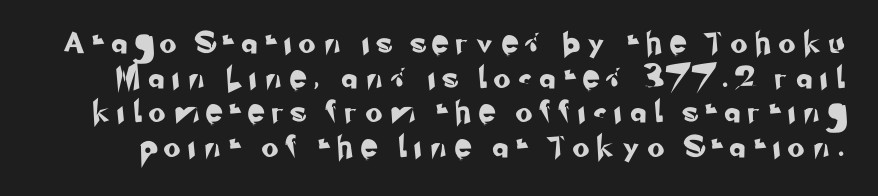
Q: Is the text underlined? A: No.
Q: Is the spacing between letters normal or unusually wide? A: Unusually wide.
Q: Is the spacing between lines tight, normal or loose? A: Normal.
